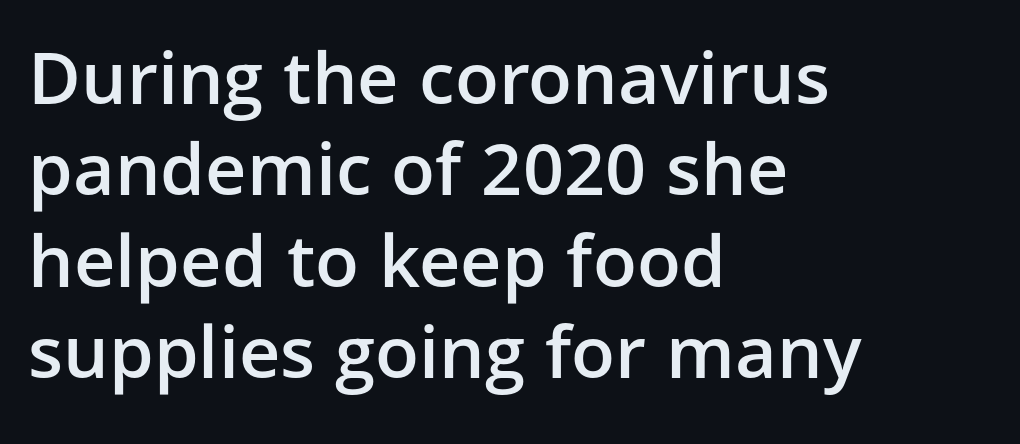
In terms of letterform style, serifs are entirely absent. Just letters on the line, the space beneath them empty. The specimen reads as upright at a glance. A student would call this left alignment; a typographer would say flush left, rag right.
